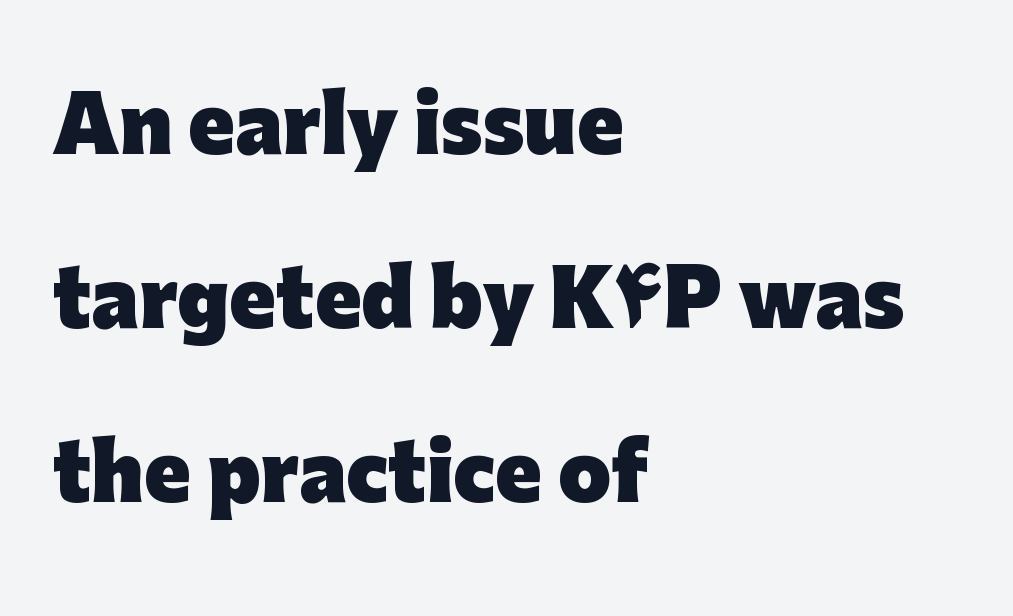
{"serif": "no", "italic": "no", "bold": "yes", "weight": "heavy", "width": "normal", "stroke_contrast": "low", "x_height": "medium", "monospaced": "no", "underline": "no", "align": "left", "line_spacing": "loose", "line_spacing_ratio": 2.29, "letter_spacing": "normal", "letter_spacing_em": 0.0, "glyph_px": 76}
